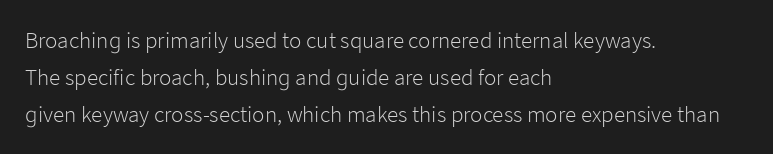
The image shows 23 px text type, upright; set left-aligned, normal line spacing (1.6x), normal letter spacing, not underlined.
